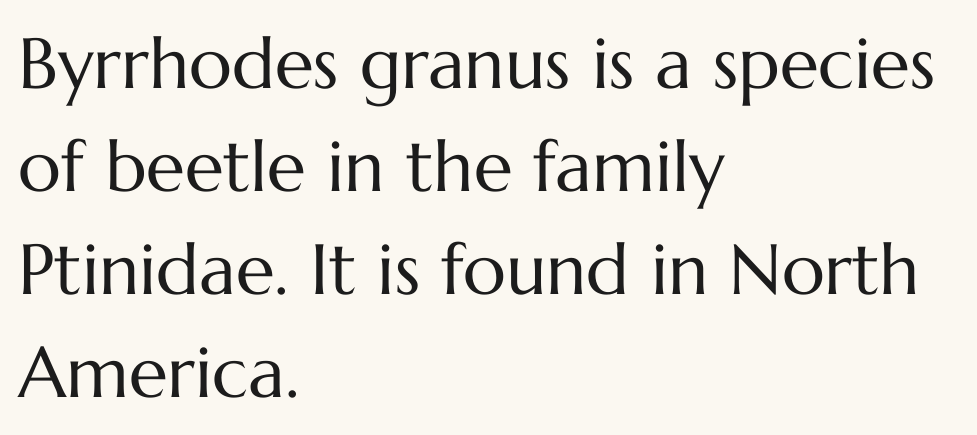
The space beneath each line is pristine and unruled. Note the varied advance widths — an 'i' is clearly narrower than an 'm'. These lines keep a tight, regular rhythm from letter to letter. Rendered with straight, roman letterforms. Is the stroke heavy? The answer is a plain regular-or-lighter.
